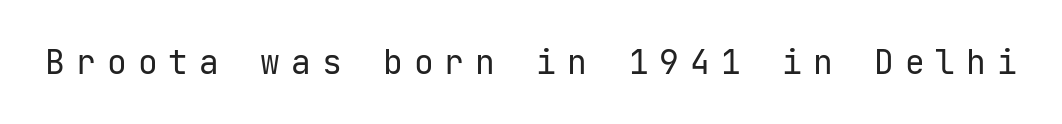
{"serif": "no", "italic": "no", "bold": "no", "weight": "regular", "width": "normal", "stroke_contrast": "low", "x_height": "medium", "underline": "no", "letter_spacing": "wide", "letter_spacing_em": 0.33, "glyph_px": 33}
